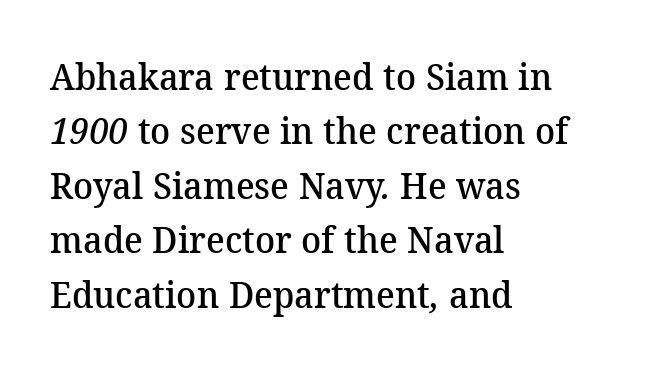
Q: Is the text bold? A: Semi-bold.
Q: Is the typeface a serif or a sans-serif typeface? A: Serif.
Q: Is the text underlined? A: No.
Q: How is the paragraph aligned? A: Left-aligned.
Q: Is the spacing between letters normal or unusually wide? A: Normal.
Q: Is the spacing between lines tight, normal or loose? A: Normal.
Q: Width (condensed, normal, or wide)? A: Normal.
Q: Stroke contrast? A: Medium.
Q: x-height? A: Medium.
Q: Monospaced? A: No.
